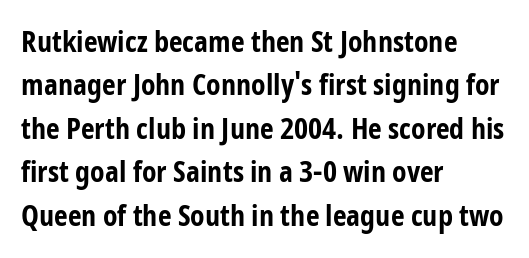
Q: Is the text bold? A: Yes.
Q: Is the text italic (slanted)? A: No, it is upright.
Q: Is the typeface a serif or a sans-serif typeface? A: Sans-serif.
Q: Is the text underlined? A: No.
Q: How is the paragraph aligned? A: Left-aligned.
Q: Is the spacing between letters normal or unusually wide? A: Normal.
Q: Is the spacing between lines tight, normal or loose? A: Normal.
Q: Width (condensed, normal, or wide)? A: Condensed.
Q: Stroke contrast? A: Low.
Q: x-height? A: Medium.
Q: Monospaced? A: No.
